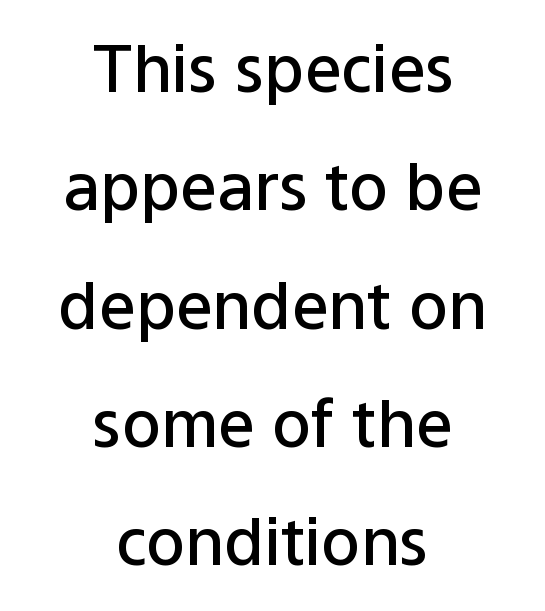
How heavy is the stroke? Medium-heavy — a semibold, shy of bold. Standard letterfit; no display-style spreading of the glyphs. The passage shown is typed in a proportional face where columns would drift. Centered paragraph, ragged on both sides. The words here are not underlined.
